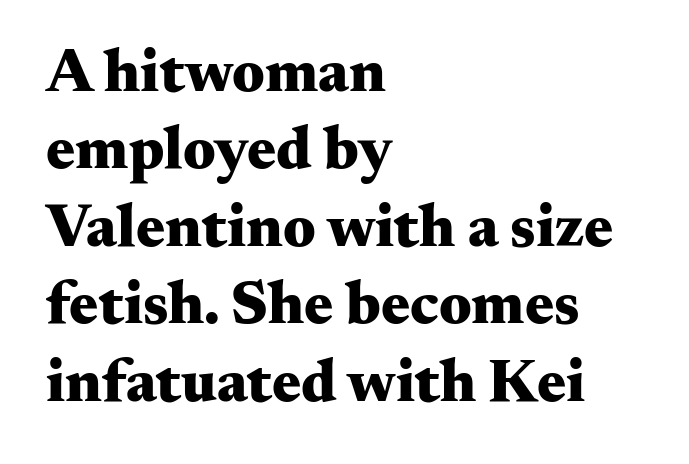
{"serif": "yes", "italic": "no", "bold": "yes", "weight": "heavy", "width": "wide", "stroke_contrast": "medium", "x_height": "small", "monospaced": "no", "underline": "no", "align": "left", "line_spacing": "normal", "line_spacing_ratio": 1.27, "letter_spacing": "normal", "letter_spacing_em": 0.0, "glyph_px": 61}
